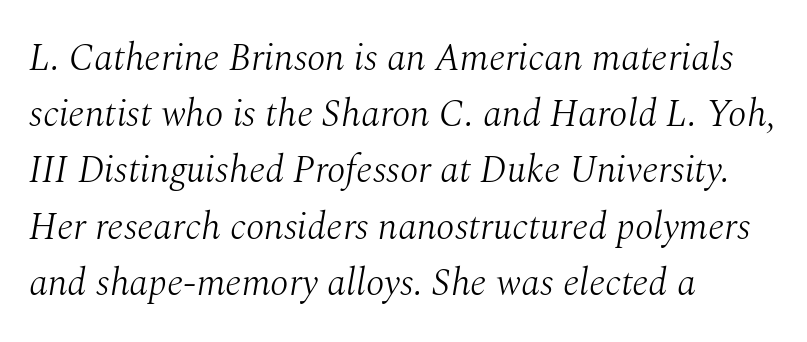
The rendering shows small feet on the letterforms — a serif design. Spacing between characters is what you'd get straight out of the box. Weight: not bold — regular or lighter. The space directly below the letters is spotless.
